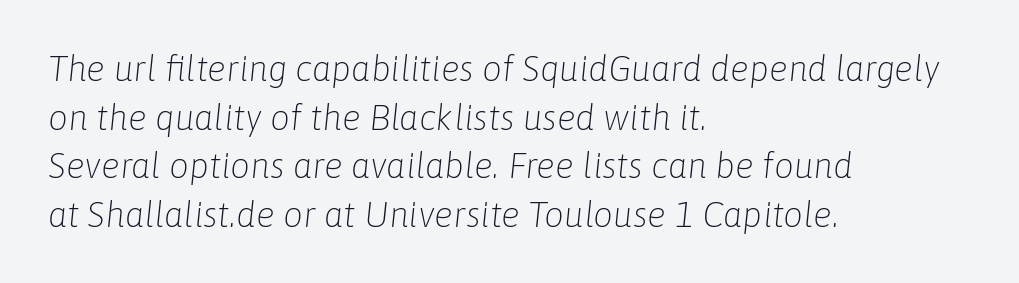
Q: Is the text bold? A: No.
Q: Is the text italic (slanted)? A: Yes, it leans right by about 6 degrees.
Q: Is the text underlined? A: No.
Q: How is the paragraph aligned? A: Left-aligned.
Q: Is the spacing between letters normal or unusually wide? A: Normal.
Q: Is the spacing between lines tight, normal or loose? A: Normal.
Q: Width (condensed, normal, or wide)? A: Normal.
Q: Stroke contrast? A: Low.
Q: x-height? A: Medium.
Q: Monospaced? A: No.
